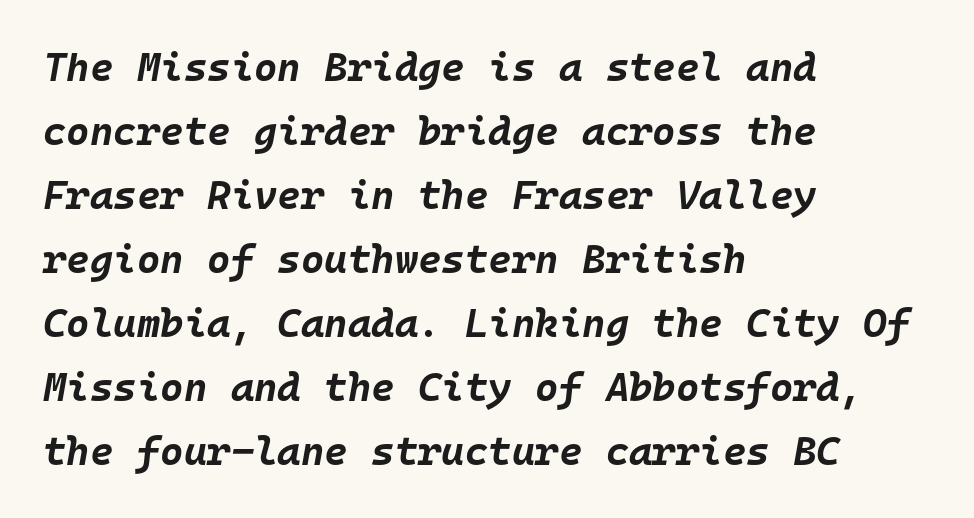
The image shows 40 px bold type, italic (leaning right), monospaced; set left-aligned, normal line spacing (1.6x), normal letter spacing, not underlined; low stroke contrast and a large x-height.
